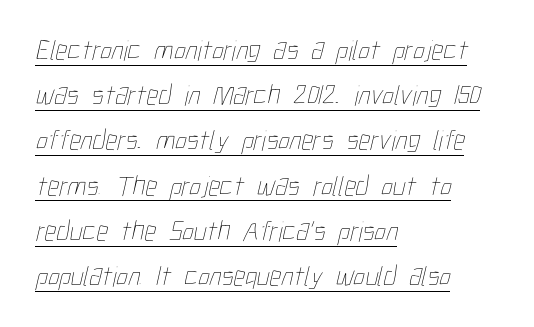
Q: Is the text bold? A: No.
Q: Is the text underlined? A: Yes.
Q: How is the paragraph aligned? A: Left-aligned.
Q: Is the spacing between letters normal or unusually wide? A: Normal.
Q: Is the spacing between lines tight, normal or loose? A: Normal.
Q: Width (condensed, normal, or wide)? A: Condensed.
Q: Stroke contrast? A: Low.
Q: x-height? A: Medium.
Q: Monospaced? A: No.
